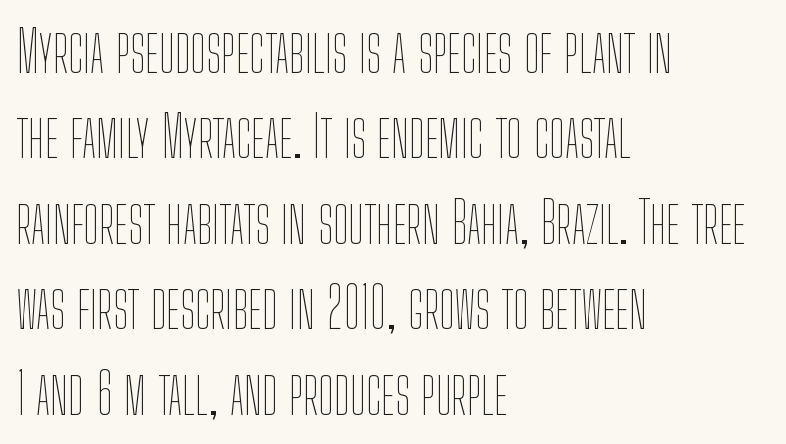
The image shows 57 px thin, condensed type, upright; set left-aligned, normal line spacing (1.5x), normal letter spacing, not underlined; low stroke contrast and a medium x-height.
